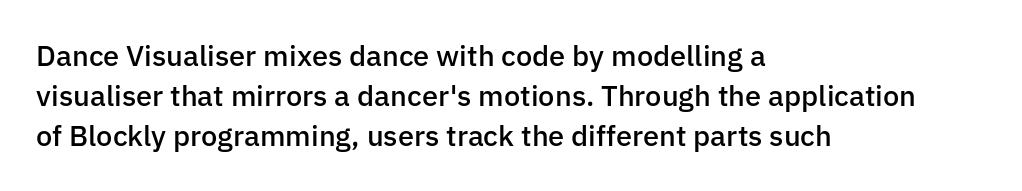
These lines carry some extra weight — a demibold, not a full bold. Successive baselines arrive at the customary interval. Character widths vary here, with narrow letters taking less room than wide ones. Plain, unruled lines of type.
